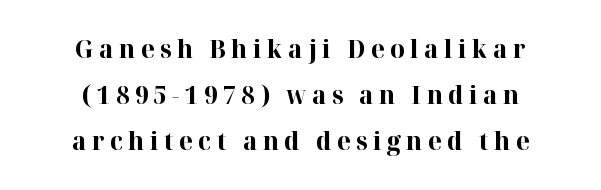
{"italic": "no", "bold": "yes", "underline": "no", "align": "center", "line_spacing_ratio": 1.85, "letter_spacing": "wide", "letter_spacing_em": 0.22, "glyph_px": 25}
